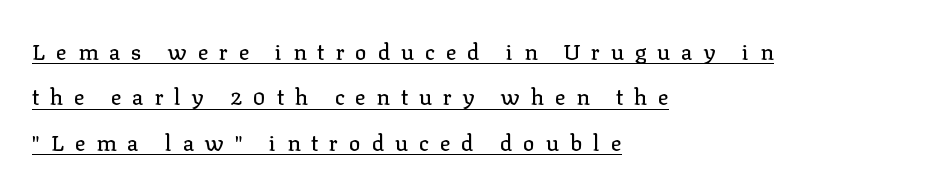
The passage shown is underscored from start to finish. Does the leading feel generous? Absolutely, it's lavish. Every character sits straight up, as roman type does. Someone cranked the tracking dial way up on this one.
